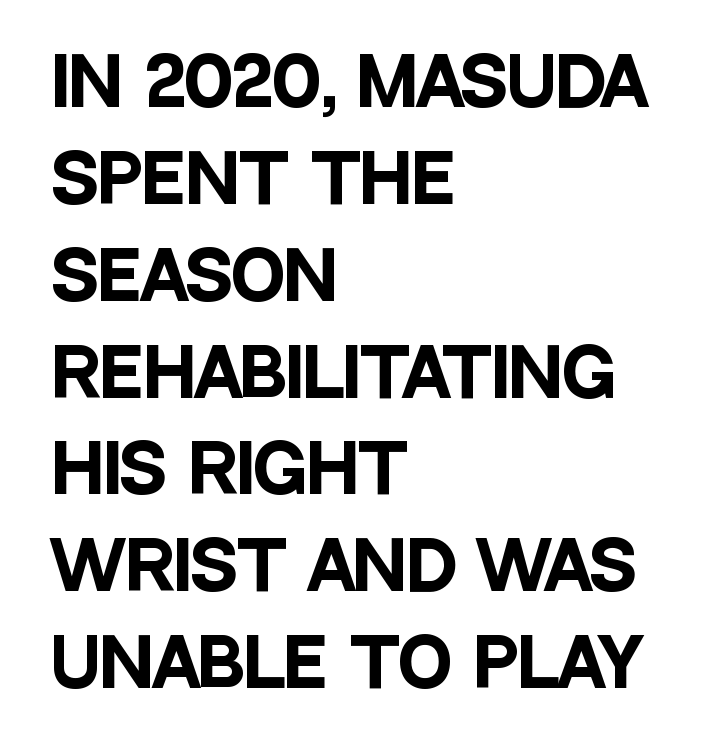
The image shows 65 px heavy, condensed sans-serif type, upright; set left-aligned, normal line spacing (1.49x), normal letter spacing, not underlined; low stroke contrast and a large x-height.
